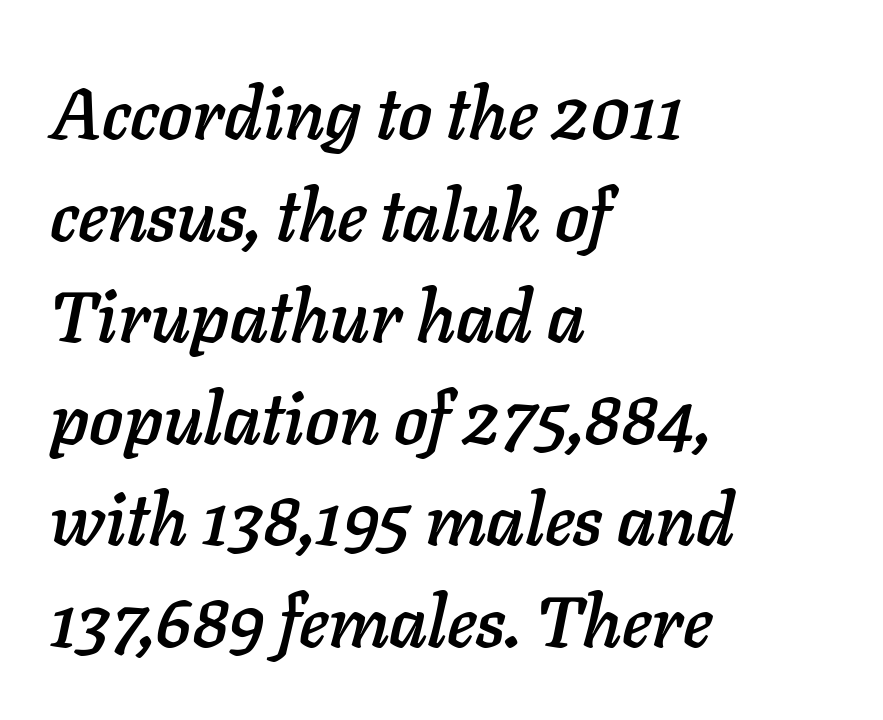
Q: Is the text italic (slanted)? A: Yes, it leans right by about 11 degrees.
Q: Is the text underlined? A: No.
Q: How is the paragraph aligned? A: Left-aligned.
Q: Is the spacing between letters normal or unusually wide? A: Normal.
Q: Is the spacing between lines tight, normal or loose? A: Normal.
Q: Width (condensed, normal, or wide)? A: Normal.
Q: Stroke contrast? A: Low.
Q: x-height? A: Medium.
Q: Monospaced? A: No.
